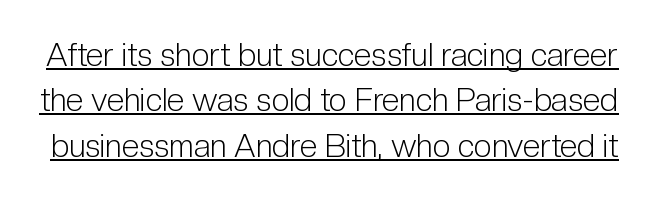
{"serif": "no", "italic": "no", "bold": "no", "weight": "light", "width": "condensed", "stroke_contrast": "low", "x_height": "medium", "monospaced": "no", "underline": "yes", "line_spacing": "normal", "line_spacing_ratio": 1.42, "letter_spacing": "normal", "letter_spacing_em": 0.0, "glyph_px": 32}
